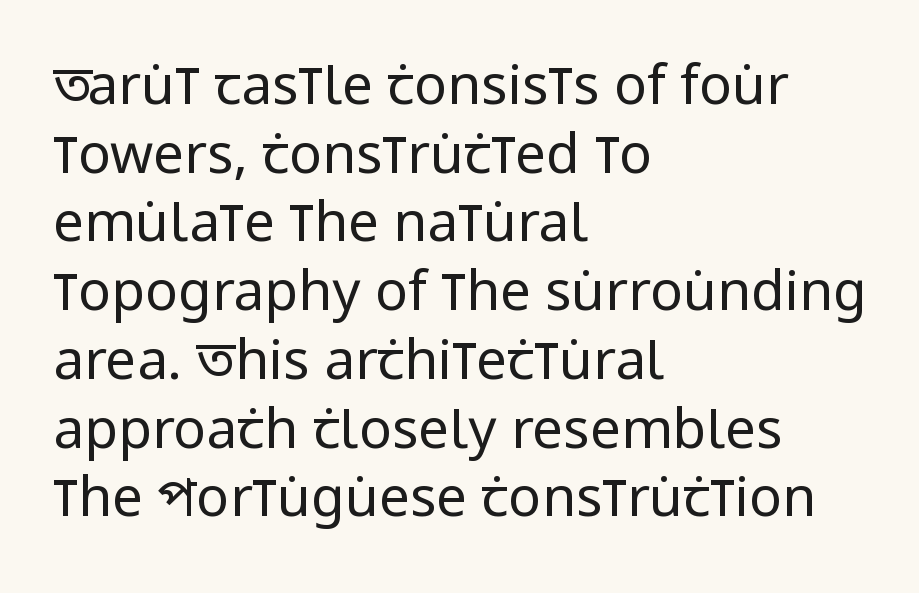
The image shows 55 px regular-weight, condensed sans-serif type, upright; set left-aligned, normal line spacing (1.25x), normal letter spacing, not underlined; low stroke contrast and a large x-height.
